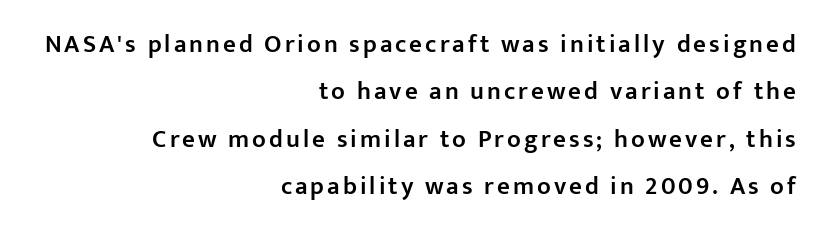
A semibold gives these letters moderate extra thickness, short of bold. Airy leading. When letters stand straight like this, we call the style roman or upright. Descenders hang freely into open space.
